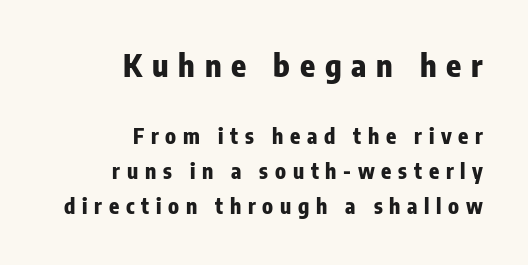
Q: Is the text bold? A: Yes.
Q: Is the text italic (slanted)? A: No, it is upright.
Q: Is the typeface a serif or a sans-serif typeface? A: Sans-serif.
Q: Is the text underlined? A: No.
Q: How is the paragraph aligned? A: Right-aligned.
Q: Is the spacing between letters normal or unusually wide? A: Unusually wide.
Q: Is the spacing between lines tight, normal or loose? A: Normal.
Q: Which block of text is set in a larger size, the first (top) or the second (bottom)? A: The first (top) one.
Q: Width (condensed, normal, or wide)? A: Condensed.
Q: Stroke contrast? A: Low.
Q: x-height? A: Medium.
Q: Monospaced? A: No.
